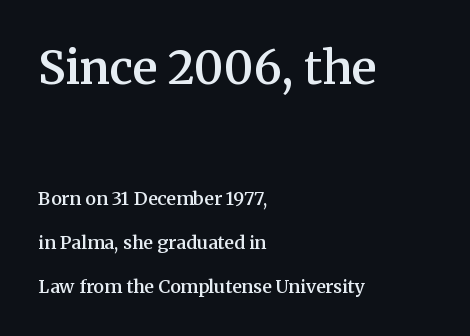
{"serif": "yes", "italic": "no", "bold": "semi", "weight": "semibold", "width": "normal", "stroke_contrast": "medium", "x_height": "medium", "monospaced": "no", "underline": "no", "align": "left", "line_spacing": "loose", "line_spacing_ratio": 2.44, "letter_spacing": "normal", "letter_spacing_em": 0.0, "larger_block": "first", "size_ratio": 2.56, "glyph_px": 46}
